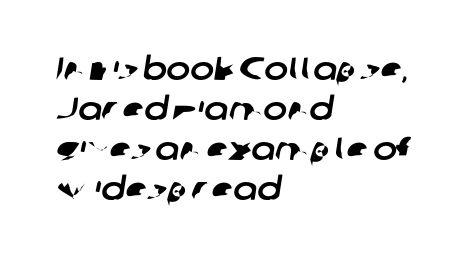
{"serif": "no", "width": "normal", "stroke_contrast": "low", "x_height": "medium", "monospaced": "no", "underline": "no", "align": "left", "line_spacing": "normal", "line_spacing_ratio": 1.25, "letter_spacing": "normal", "letter_spacing_em": 0.0, "glyph_px": 32}
